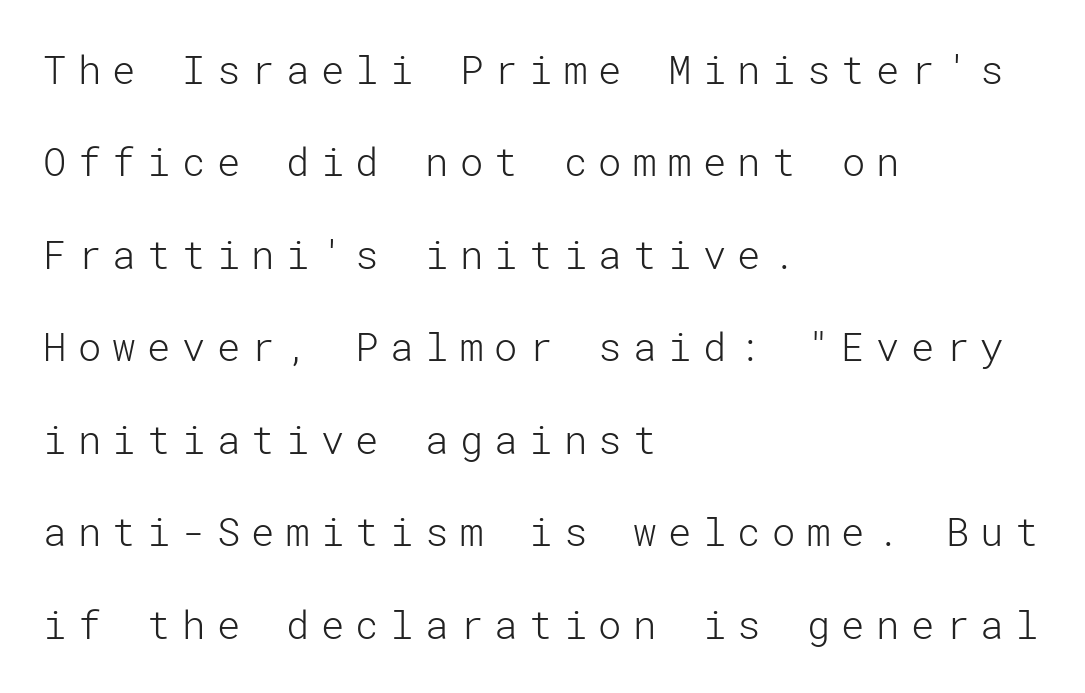
{"serif": "no", "italic": "no", "bold": "no", "weight": "light", "width": "normal", "stroke_contrast": "low", "x_height": "medium", "underline": "no", "align": "left", "line_spacing": "loose", "line_spacing_ratio": 2.37, "letter_spacing": "wide", "letter_spacing_em": 0.29, "glyph_px": 39}
